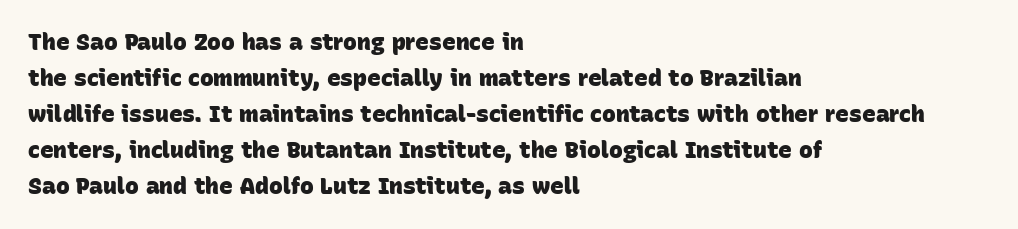
Q: Is the text bold? A: Yes.
Q: Is the text underlined? A: No.
Q: How is the paragraph aligned? A: Left-aligned.
Q: Is the spacing between letters normal or unusually wide? A: Normal.
Q: Is the spacing between lines tight, normal or loose? A: Normal.
